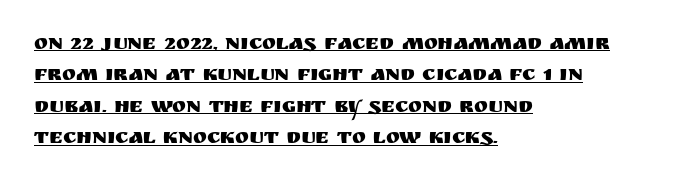
The image shows 21 px text type, upright; set left-aligned, normal line spacing (1.5x), normal letter spacing, underlined.
